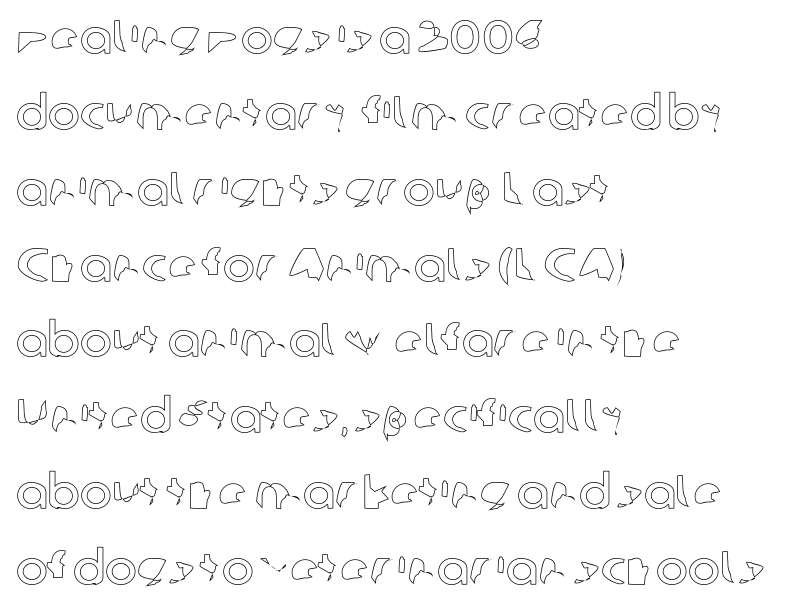
Q: Is the text italic (slanted)? A: No, it is upright.
Q: Is the text underlined? A: No.
Q: How is the paragraph aligned? A: Left-aligned.
Q: Is the spacing between letters normal or unusually wide? A: Normal.
Q: Is the spacing between lines tight, normal or loose? A: Normal.
Q: Width (condensed, normal, or wide)? A: Normal.
Q: x-height? A: Medium.
Q: Monospaced? A: No.
